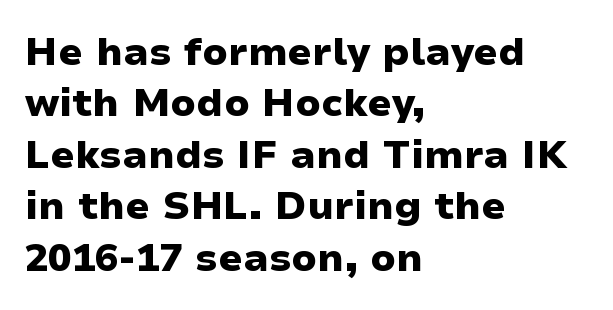
The image shows 39 px heavy, wide sans-serif type, upright; set left-aligned, normal line spacing (1.32x), normal letter spacing, not underlined; low stroke contrast and a medium x-height.
